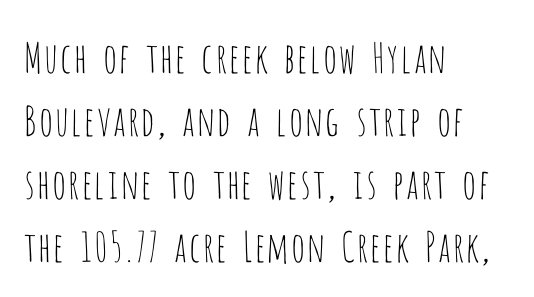
The passage shown is typeset with a sans-serif family. The letters stand upright; this is a roman face. Do the characters align in a grid? No, the font is proportional. Has an underline been added? It has not. If you drew a ruler down the left edge, every line would touch it. Counters stay open thanks to moderate or lighter strokes.
